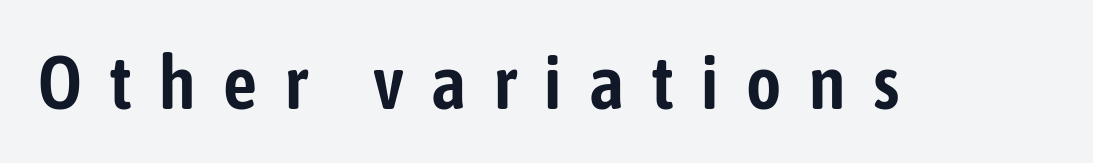
A bare baseline throughout the passage. The typeface chosen for these lines omits serifs. Quick note: not italic, upright. Short note: letters widely spaced. These lines are rendered in a variable-pitch font.
